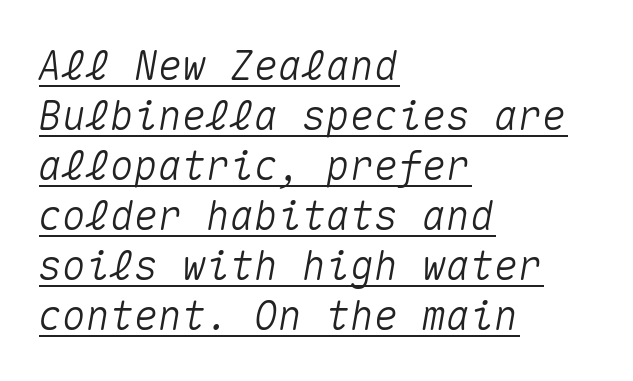
{"italic": "yes", "lean": "right", "slant_degrees": 10, "width": "normal", "stroke_contrast": "medium", "x_height": "medium", "monospaced": "yes", "underline": "yes", "align": "left", "line_spacing": "normal", "line_spacing_ratio": 1.25, "letter_spacing": "normal", "letter_spacing_em": 0.0, "glyph_px": 40}
